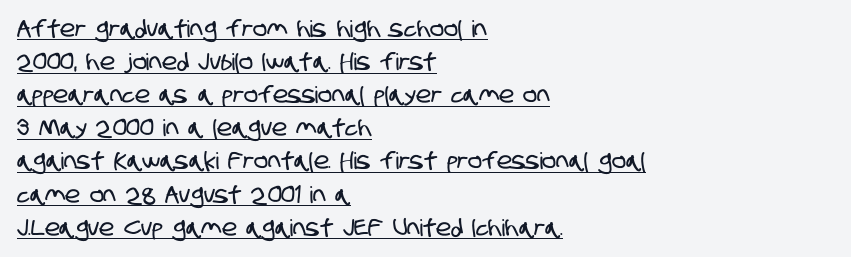
{"underline": "yes", "align": "left", "line_spacing": "normal", "line_spacing_ratio": 1.44, "letter_spacing": "normal", "letter_spacing_em": 0.0, "glyph_px": 23}
